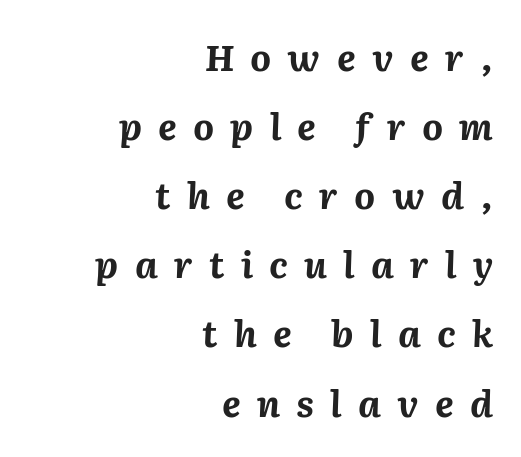
Q: Is the text bold? A: Yes.
Q: Is the text italic (slanted)? A: Yes, it leans right by about 2 degrees.
Q: Is the text underlined? A: No.
Q: How is the paragraph aligned? A: Right-aligned.
Q: Is the spacing between letters normal or unusually wide? A: Unusually wide.
Q: Is the spacing between lines tight, normal or loose? A: Loose.
Q: Width (condensed, normal, or wide)? A: Normal.
Q: Stroke contrast? A: Medium.
Q: x-height? A: Medium.
Q: Monospaced? A: No.
